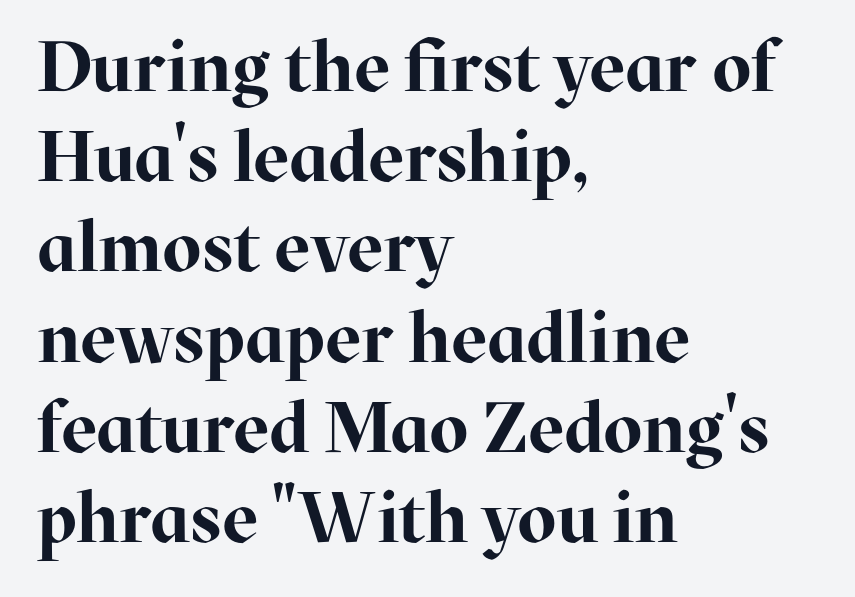
{"serif": "yes", "italic": "no", "bold": "yes", "weight": "bold", "width": "normal", "stroke_contrast": "high", "x_height": "medium", "monospaced": "no", "underline": "no", "align": "left", "line_spacing": "normal", "line_spacing_ratio": 1.27, "letter_spacing": "normal", "letter_spacing_em": 0.0, "glyph_px": 71}
